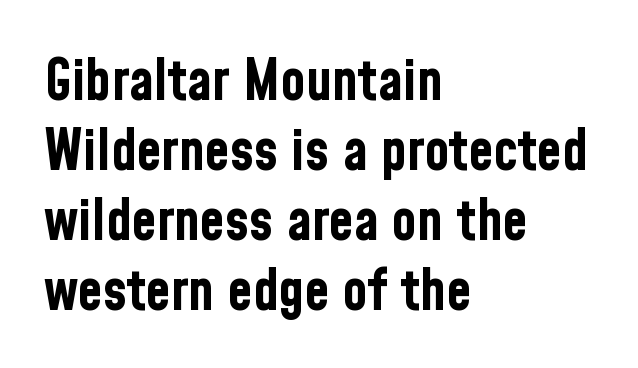
Q: Is the text bold? A: Yes.
Q: Is the text italic (slanted)? A: No, it is upright.
Q: Is the typeface a serif or a sans-serif typeface? A: Sans-serif.
Q: Is the text underlined? A: No.
Q: How is the paragraph aligned? A: Left-aligned.
Q: Is the spacing between letters normal or unusually wide? A: Normal.
Q: Width (condensed, normal, or wide)? A: Condensed.
Q: Stroke contrast? A: Low.
Q: x-height? A: Medium.
Q: Monospaced? A: No.
